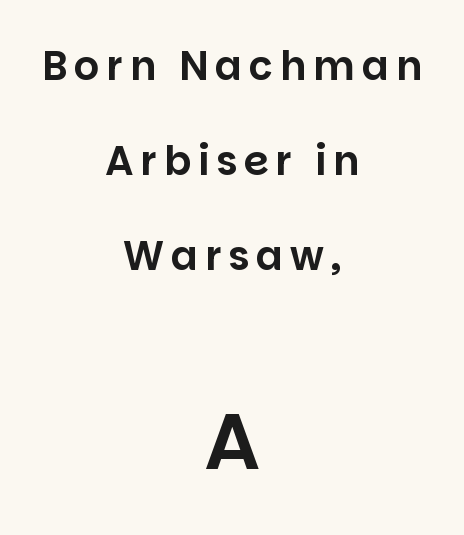
{"serif": "no", "italic": "no", "width": "normal", "stroke_contrast": "low", "x_height": "large", "monospaced": "no", "underline": "no", "align": "center", "line_spacing": "loose", "line_spacing_ratio": 2.37, "larger_block": "second", "size_ratio": 1.98, "glyph_px": 79}
